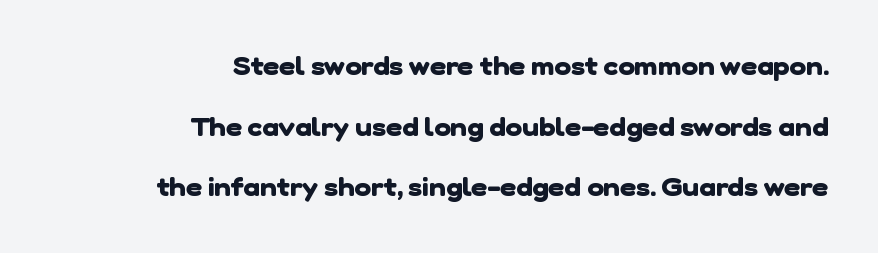
Q: Is the text bold? A: Yes.
Q: Is the text underlined? A: No.
Q: How is the paragraph aligned? A: Right-aligned.
Q: Is the spacing between letters normal or unusually wide? A: Normal.
Q: Is the spacing between lines tight, normal or loose? A: Loose.
